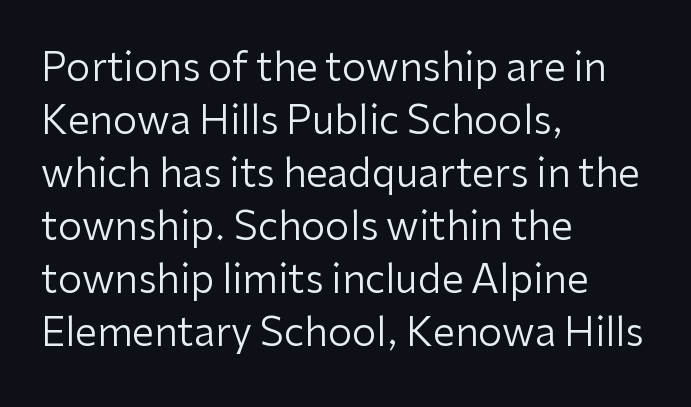
Nobody touched the tracking dial on this one. Ascenders rise straight up at ninety degrees. The typeface has the unassuming heft of standard copy or less. Reading down the column, the eye jumps a familiar distance to each next line. Spacing verdict: proportional, widths tailored to each character.
